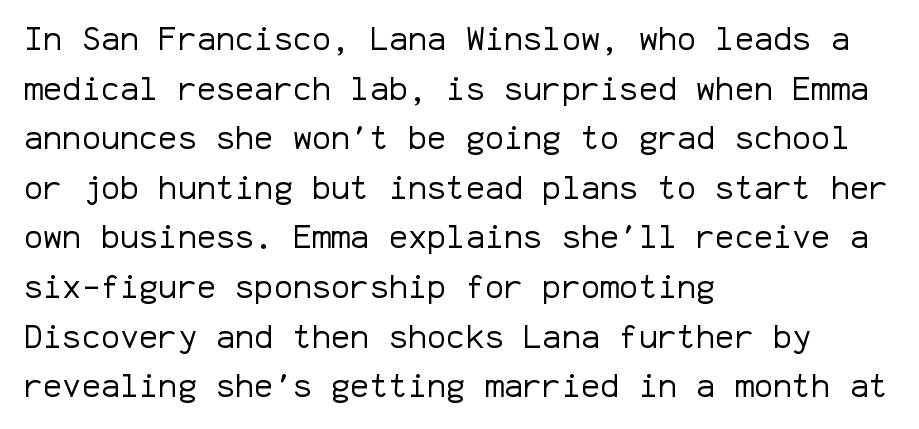
{"serif": "no", "italic": "no", "bold": "no", "weight": "regular", "width": "normal", "stroke_contrast": "low", "x_height": "medium", "monospaced": "yes", "underline": "no", "align": "left", "line_spacing": "normal", "line_spacing_ratio": 1.55, "letter_spacing": "normal", "letter_spacing_em": 0.0, "glyph_px": 32}
